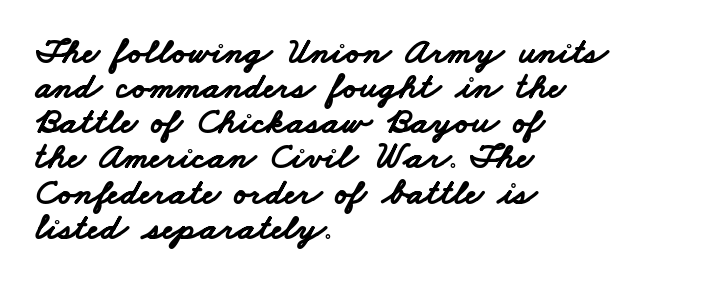
The image shows 37 px bold, wide sans-serif type; set left-aligned, tight line spacing (0.95x), normal letter spacing, not underlined; low stroke contrast and a small x-height.
